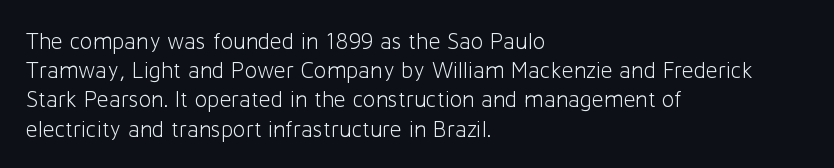
The image shows 23 px text type, upright; set left-aligned, normal line spacing (1.27x), normal letter spacing, not underlined.
